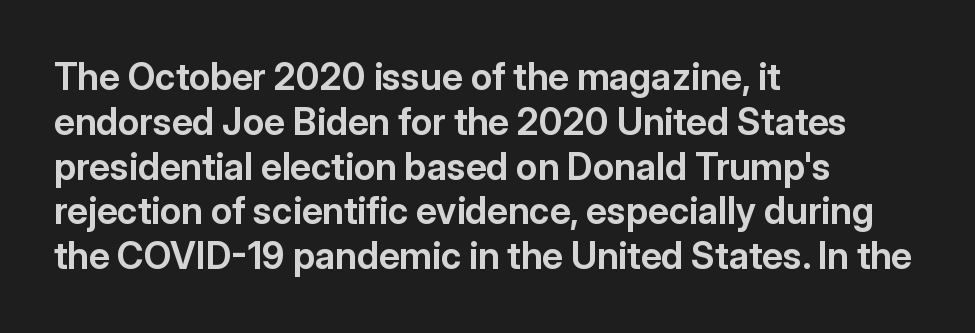
Q: Is the text bold? A: Yes.
Q: Is the text italic (slanted)? A: No, it is upright.
Q: Is the typeface a serif or a sans-serif typeface? A: Sans-serif.
Q: Is the text underlined? A: No.
Q: How is the paragraph aligned? A: Left-aligned.
Q: Is the spacing between letters normal or unusually wide? A: Normal.
Q: Width (condensed, normal, or wide)? A: Normal.
Q: Stroke contrast? A: Low.
Q: x-height? A: Medium.
Q: Monospaced? A: No.
